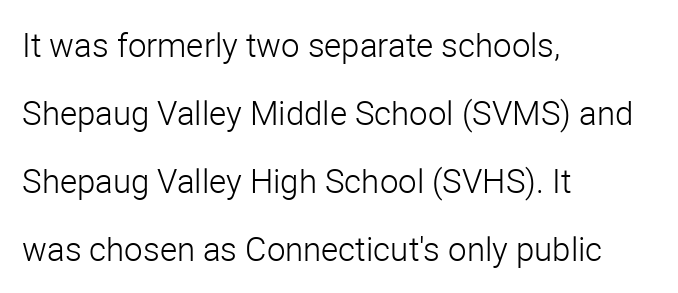
Nothing unusual about the tracking: characters are spaced as the font intends. Has an underline been added? It has not. These lines are composed in type without serifs. Is this a fixed-width face? No — the glyphs have proportional, varying widths.
